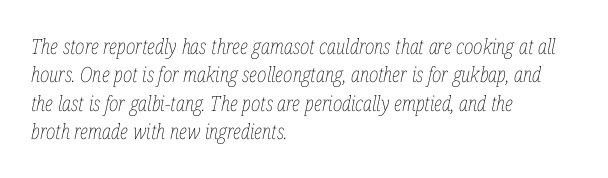
The image shows 21 px text type, italic (leaning right); set left-aligned, normal line spacing (1.35x), normal letter spacing, not underlined.
